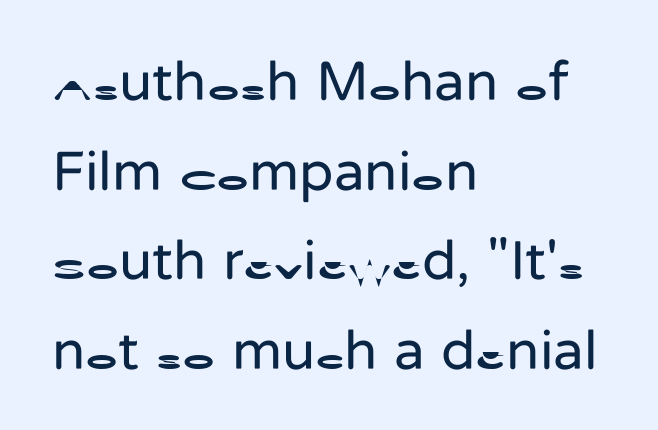
Q: Is the text bold? A: No.
Q: Is the text italic (slanted)? A: No, it is upright.
Q: Is the typeface a serif or a sans-serif typeface? A: Sans-serif.
Q: Is the text underlined? A: No.
Q: How is the paragraph aligned? A: Left-aligned.
Q: Is the spacing between letters normal or unusually wide? A: Normal.
Q: Is the spacing between lines tight, normal or loose? A: Normal.
Q: Width (condensed, normal, or wide)? A: Normal.
Q: Stroke contrast? A: Low.
Q: x-height? A: Medium.
Q: Monospaced? A: No.
